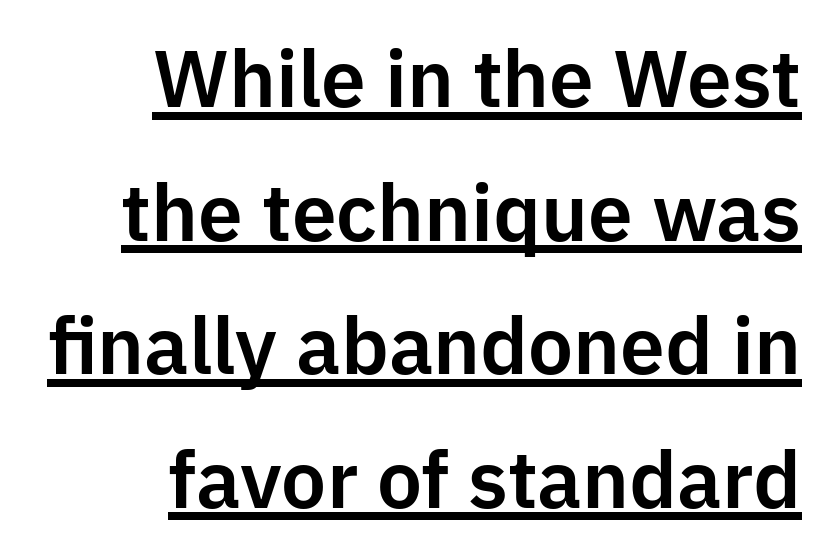
Each word holds together tightly as a unit, with standard inter-letter gaps. The lettering holds an erect, upright posture throughout. Leftover space on each line is placed entirely before the opening word. The glyphs in this specimen are sans serif.
